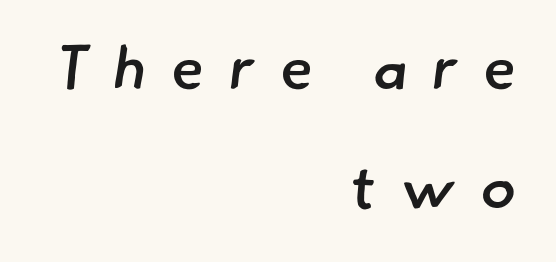
{"serif": "no", "bold": "semi", "weight": "semibold", "width": "normal", "stroke_contrast": "low", "x_height": "small", "monospaced": "no", "underline": "no", "align": "right", "line_spacing": "loose", "line_spacing_ratio": 2.0, "letter_spacing": "wide", "letter_spacing_em": 0.41, "glyph_px": 60}
